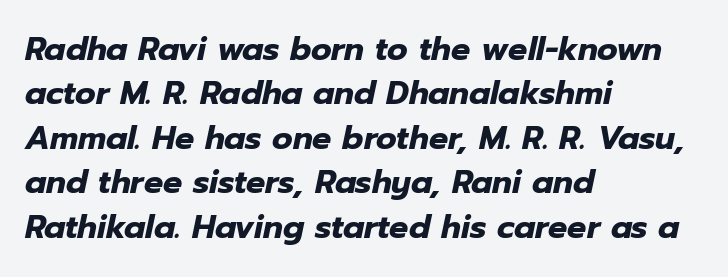
Q: Is the text bold? A: Yes.
Q: Is the text italic (slanted)? A: Yes, it leans right by about 12 degrees.
Q: Is the text underlined? A: No.
Q: How is the paragraph aligned? A: Left-aligned.
Q: Is the spacing between letters normal or unusually wide? A: Normal.
Q: Is the spacing between lines tight, normal or loose? A: Normal.
Q: Width (condensed, normal, or wide)? A: Normal.
Q: Stroke contrast? A: Low.
Q: x-height? A: Medium.
Q: Monospaced? A: No.
